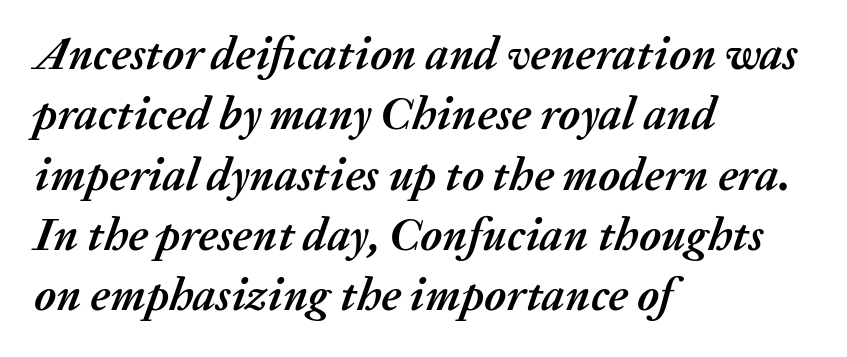
The face used here is proportionally spaced, like ordinary book or web type. It's the slanting kind of type. A bare baseline throughout the passage. Default kerning and tracking; the words read as compact shapes. Every letter is thick-stroked: bold, no question. In terms of leading, this rendering sits right in the middle.
